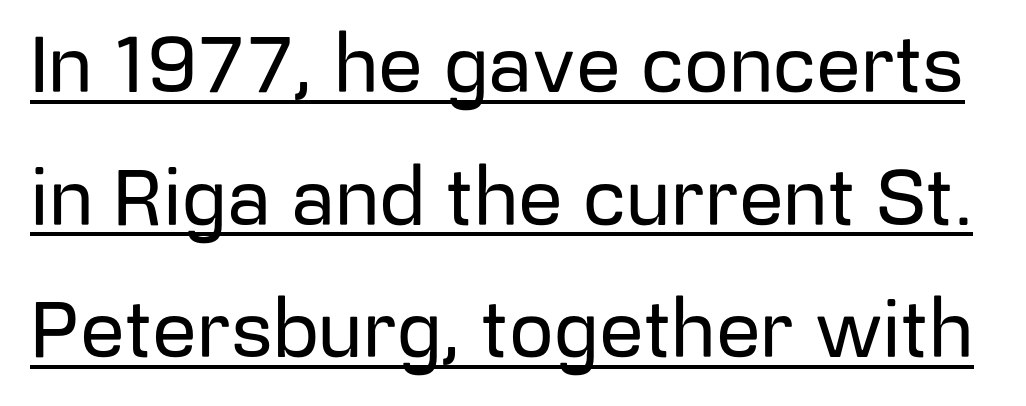
The image shows 79 px sans-serif type, upright; set normal line spacing (1.68x), normal letter spacing, underlined; low stroke contrast and a medium x-height.
